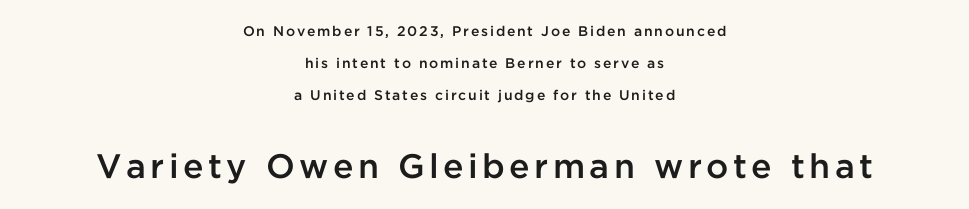
{"serif": "no", "italic": "no", "bold": "semi", "weight": "semibold", "width": "normal", "stroke_contrast": "low", "x_height": "medium", "monospaced": "no", "underline": "no", "align": "center", "line_spacing": "loose", "line_spacing_ratio": 2.29, "larger_block": "second", "size_ratio": 2.43, "glyph_px": 34}
